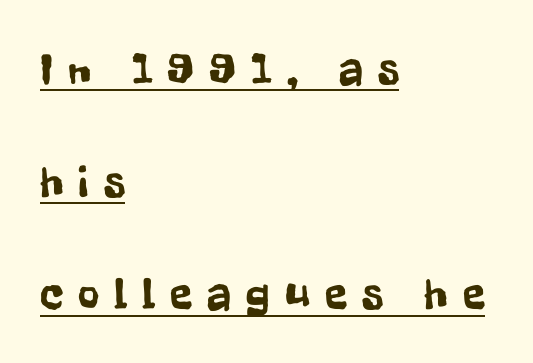
The image shows 46 px condensed sans-serif type, upright; set left-aligned, loose line spacing (2.45x), unusually wide letter spacing (+0.33 em), underlined; low stroke contrast and a medium x-height.
